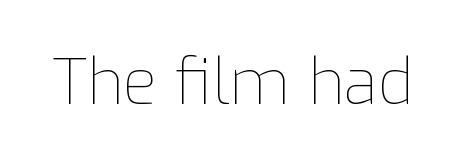
{"italic": "no", "bold": "no", "weight": "thin", "width": "normal", "stroke_contrast": "low", "x_height": "medium", "monospaced": "no", "underline": "no", "letter_spacing": "normal", "letter_spacing_em": 0.0, "glyph_px": 63}
